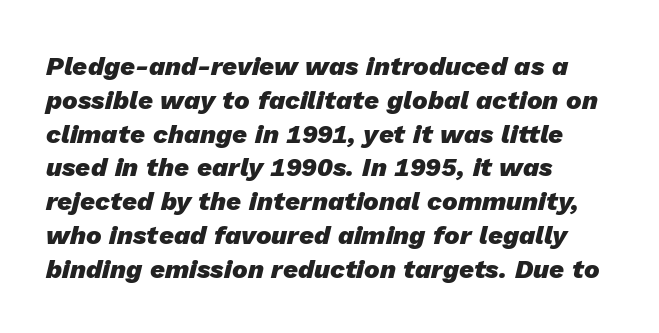
{"italic": "yes", "lean": "right", "slant_degrees": 13, "bold": "yes", "underline": "no", "align": "left", "line_spacing": "normal", "line_spacing_ratio": 1.3, "letter_spacing": "normal", "letter_spacing_em": 0.0, "glyph_px": 26}
